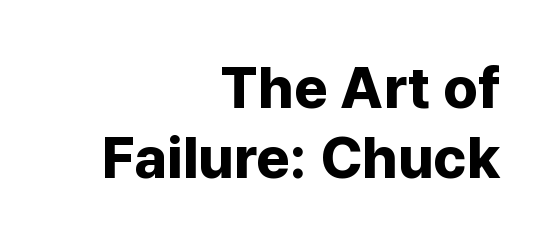
The image shows 58 px bold sans-serif type, upright; set right-aligned, line spacing 1.2x, normal letter spacing, not underlined; low stroke contrast and a medium x-height.
